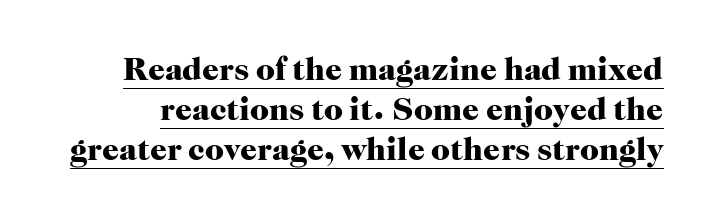
Q: Is the text bold? A: Yes.
Q: Is the text italic (slanted)? A: No, it is upright.
Q: Is the typeface a serif or a sans-serif typeface? A: Serif.
Q: Is the text underlined? A: Yes.
Q: Is the spacing between letters normal or unusually wide? A: Normal.
Q: Width (condensed, normal, or wide)? A: Normal.
Q: Stroke contrast? A: High.
Q: x-height? A: Medium.
Q: Monospaced? A: No.
